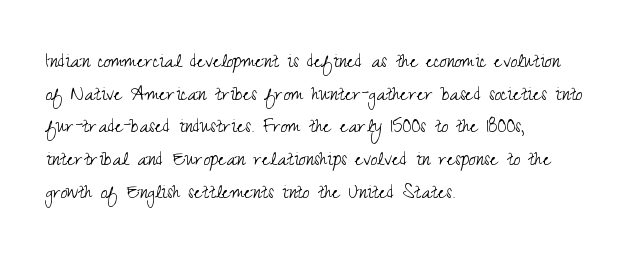
The image shows 23 px text type, upright; set left-aligned, normal line spacing (1.42x), normal letter spacing, not underlined.
